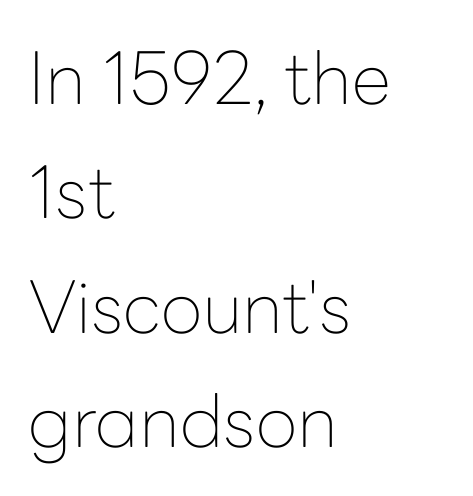
Teacher's note: observe the even left margin — that is flush-left alignment. Spacing between characters is what you'd get straight out of the box. A typesetter would mark this as roman, not italic. No letter is thick-stroked: the sample isn't bold. You could not count columns in this text — the font is proportionally spaced. Check under the words: just untouched page.
